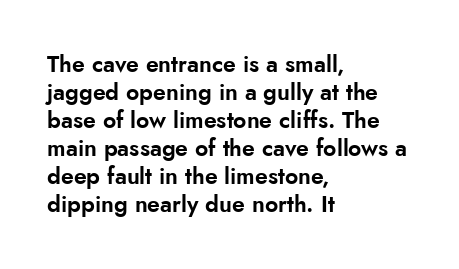
Q: Is the text italic (slanted)? A: No, it is upright.
Q: Is the text underlined? A: No.
Q: How is the paragraph aligned? A: Left-aligned.
Q: Is the spacing between letters normal or unusually wide? A: Normal.
